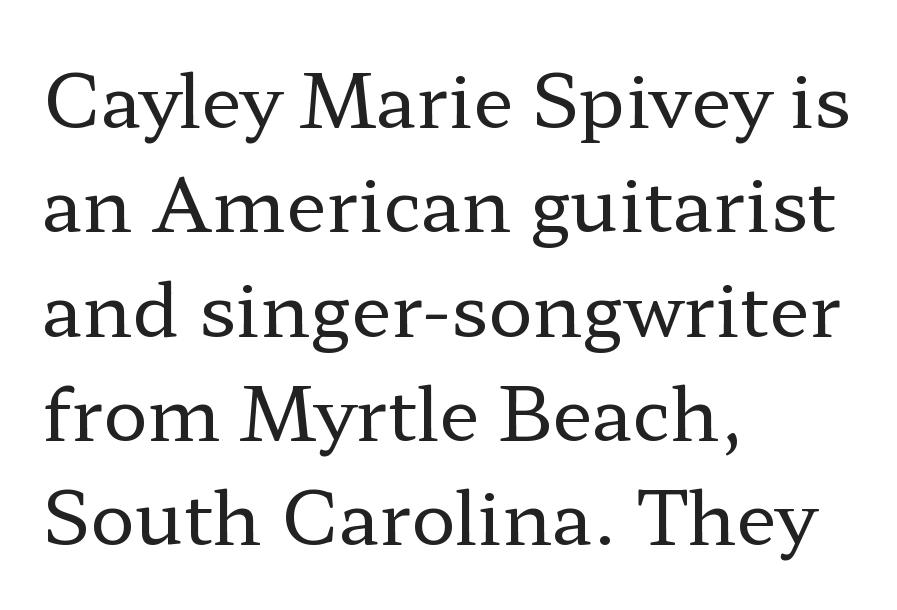
The image shows 74 px regular-weight, wide serif type, upright; set left-aligned, normal line spacing (1.41x), normal letter spacing, not underlined; low stroke contrast and a medium x-height.
